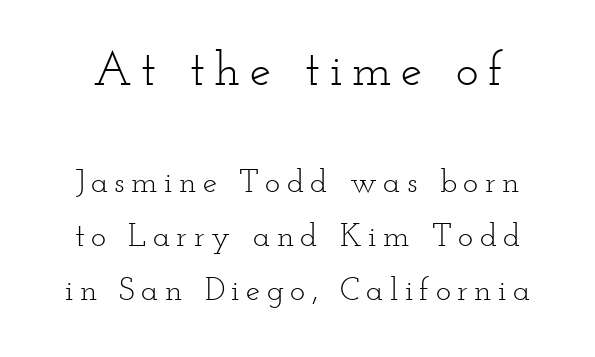
{"serif": "yes", "italic": "no", "bold": "no", "weight": "light", "width": "wide", "stroke_contrast": "low", "x_height": "small", "monospaced": "no", "underline": "no", "line_spacing": "normal", "line_spacing_ratio": 1.68, "letter_spacing": "wide", "letter_spacing_em": 0.2, "larger_block": "first", "size_ratio": 1.5, "glyph_px": 48}
